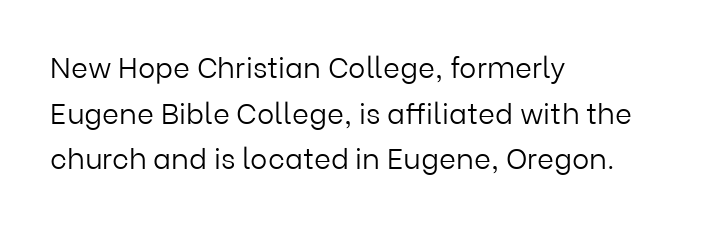
The image shows 29 px light sans-serif type, upright; set left-aligned, normal line spacing (1.57x), normal letter spacing, not underlined; low stroke contrast and a medium x-height.
